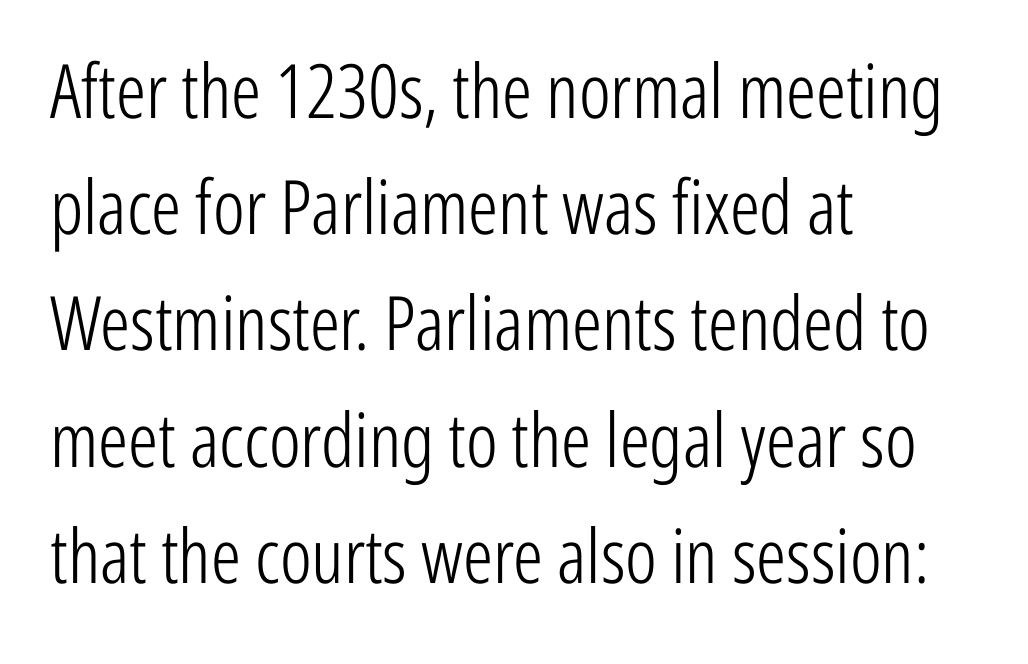
Default kerning and tracking; the words read as compact shapes. Underlining? Definitely not there. The font sits on the lighter half of the weight spectrum, regular included. The lettering stays uniformly vertical, giving the passage a roman look. Leading: standard. Spacing verdict: proportional, widths tailored to each character.
